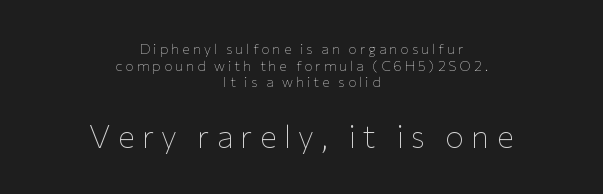
The image shows 32 px thin sans-serif type, upright; set centered, line spacing 1.19x, unusually wide letter spacing (+0.22 em), not underlined; the second (bottom) block is 2.29x larger; low stroke contrast and a medium x-height.
